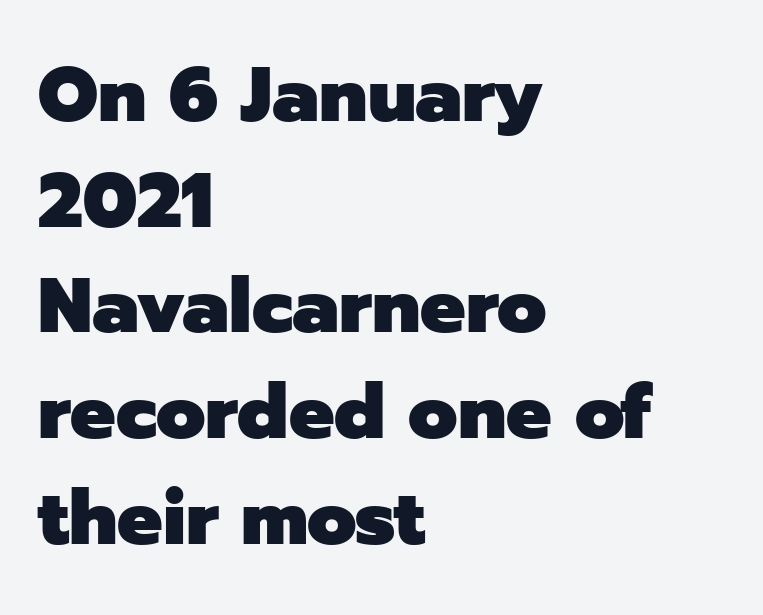
The vertical gap from one line to the next is medium. The typesetting leans heavy: a genuine bold. Type without underlining. These lines are rendered in a variable-pitch font.
